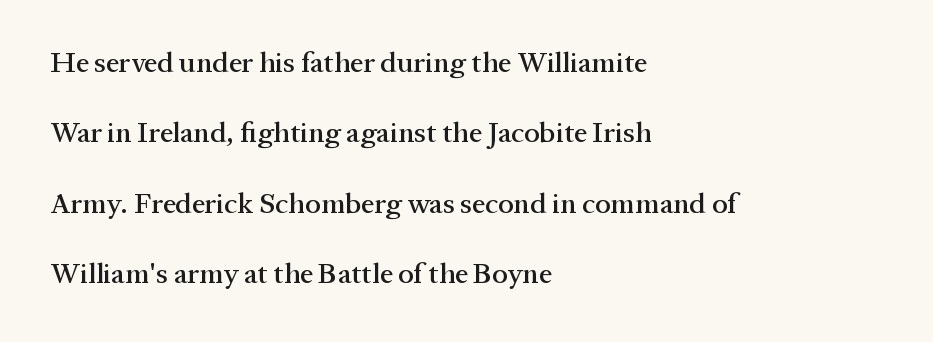
The image shows 29 px serif type, upright; set left-aligned, loose line spacing (2.43x), normal letter spacing, not underlined; medium stroke contrast and a medium x-height.
